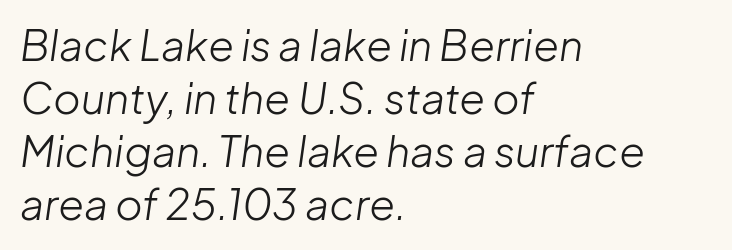
The image shows 42 px light type, italic (leaning right); set left-aligned, normal line spacing (1.26x), normal letter spacing, not underlined; low stroke contrast and a medium x-height.
